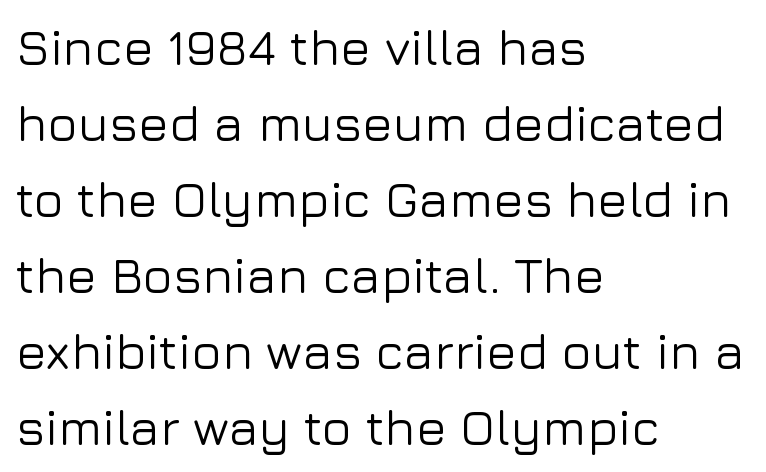
Q: Is the text italic (slanted)? A: No, it is upright.
Q: Is the typeface a serif or a sans-serif typeface? A: Sans-serif.
Q: Is the text underlined? A: No.
Q: How is the paragraph aligned? A: Left-aligned.
Q: Is the spacing between letters normal or unusually wide? A: Normal.
Q: Is the spacing between lines tight, normal or loose? A: Normal.
Q: Width (condensed, normal, or wide)? A: Normal.
Q: Stroke contrast? A: Low.
Q: x-height? A: Medium.
Q: Monospaced? A: No.
